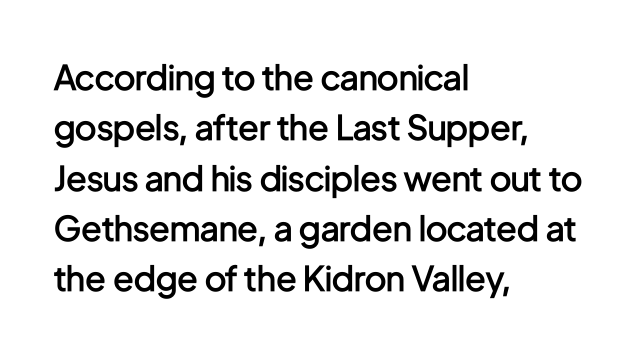
Q: Is the text bold? A: Semi-bold.
Q: Is the text italic (slanted)? A: No, it is upright.
Q: Is the typeface a serif or a sans-serif typeface? A: Sans-serif.
Q: Is the text underlined? A: No.
Q: How is the paragraph aligned? A: Left-aligned.
Q: Is the spacing between letters normal or unusually wide? A: Normal.
Q: Is the spacing between lines tight, normal or loose? A: Normal.
Q: Width (condensed, normal, or wide)? A: Condensed.
Q: Stroke contrast? A: Low.
Q: x-height? A: Medium.
Q: Monospaced? A: No.
